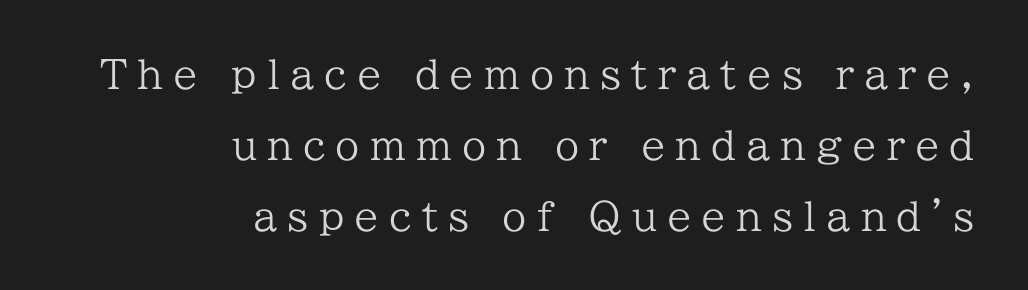
The image shows 39 px regular-weight serif type, upright; set right-aligned, line spacing 1.82x, unusually wide letter spacing (+0.26 em), not underlined; low stroke contrast and a medium x-height.
